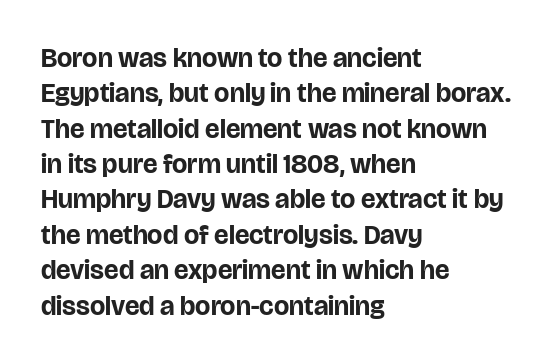
The image shows 27 px bold type, upright; set left-aligned, normal line spacing (1.31x), normal letter spacing, not underlined.
